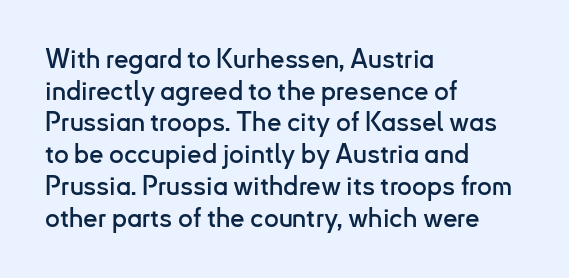
The lettering stays uniformly vertical, giving the passage a roman look. The baseline area is clear. The setting favours the left margin, as ordinary paragraphs usually do. These lines keep a tight, regular rhythm from letter to letter.
